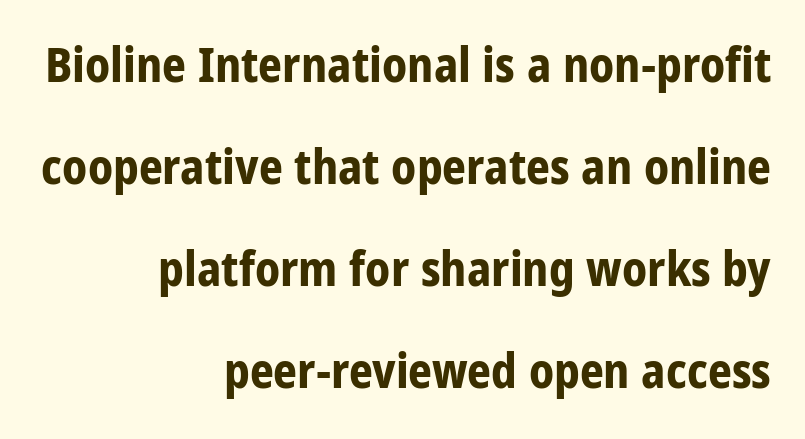
Q: Is the text bold? A: Yes.
Q: Is the text italic (slanted)? A: No, it is upright.
Q: Is the typeface a serif or a sans-serif typeface? A: Sans-serif.
Q: Is the text underlined? A: No.
Q: How is the paragraph aligned? A: Right-aligned.
Q: Is the spacing between letters normal or unusually wide? A: Normal.
Q: Is the spacing between lines tight, normal or loose? A: Loose.
Q: Width (condensed, normal, or wide)? A: Condensed.
Q: Stroke contrast? A: Low.
Q: x-height? A: Large.
Q: Monospaced? A: No.
